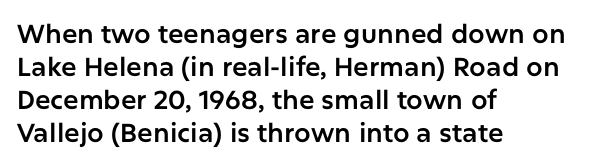
Q: Is the text italic (slanted)? A: No, it is upright.
Q: Is the text underlined? A: No.
Q: How is the paragraph aligned? A: Left-aligned.
Q: Is the spacing between letters normal or unusually wide? A: Normal.
Q: Is the spacing between lines tight, normal or loose? A: Normal.
